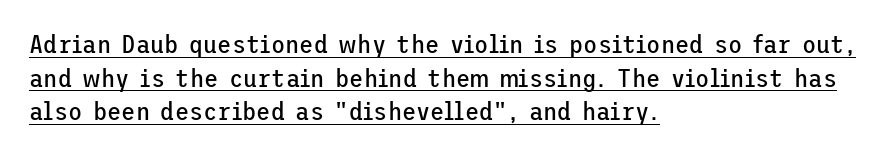
The image shows 26 px text type, upright; set left-aligned, normal line spacing (1.29x), normal letter spacing, underlined.
